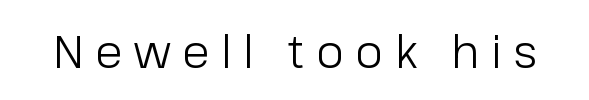
{"serif": "no", "italic": "no", "bold": "no", "weight": "light", "width": "normal", "stroke_contrast": "low", "x_height": "medium", "monospaced": "no", "underline": "no", "letter_spacing": "wide", "letter_spacing_em": 0.25, "glyph_px": 45}
